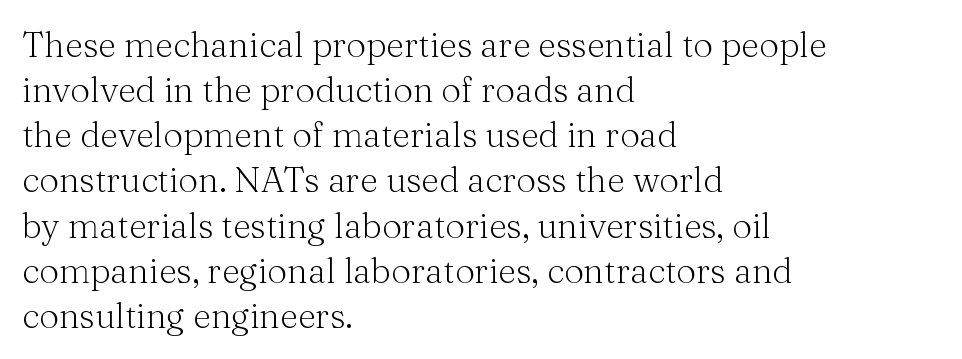
This rendering features lettering with no underline. Each stroke keeps to a modest, everyday thickness or less. Quick note: not italic, upright. Serifs: yes, visible at the terminals of the letterforms. Tracking here is standard; glyphs follow each other at the usual distance.
